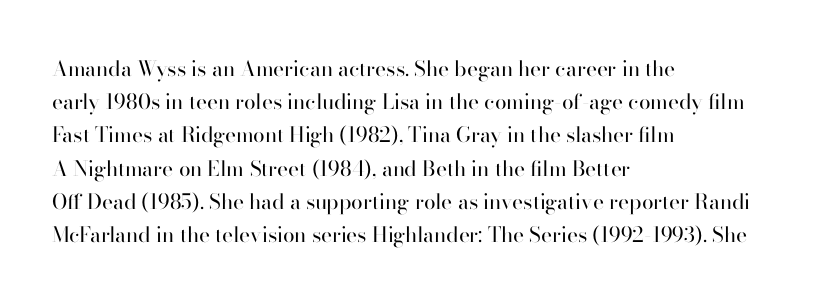
{"italic": "no", "bold": "no", "underline": "no", "align": "left", "line_spacing": "normal", "line_spacing_ratio": 1.58, "letter_spacing": "normal", "letter_spacing_em": 0.0, "glyph_px": 21}
